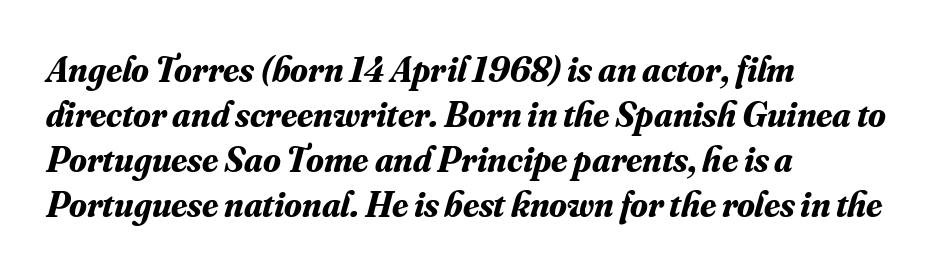
{"serif": "yes", "italic": "yes", "lean": "right", "slant_degrees": 16, "bold": "yes", "weight": "bold", "width": "normal", "stroke_contrast": "medium", "x_height": "small", "monospaced": "no", "underline": "no", "align": "left", "line_spacing": "normal", "line_spacing_ratio": 1.25, "letter_spacing": "normal", "letter_spacing_em": 0.0, "glyph_px": 36}
